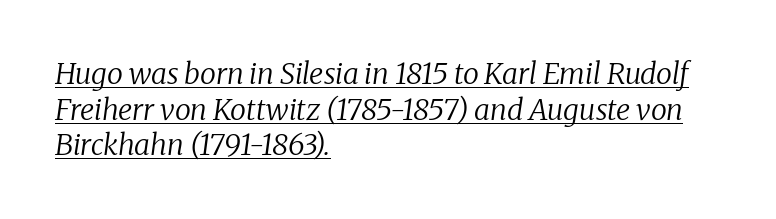
The image shows 29 px regular-weight serif type, italic (leaning right); set left-aligned, line spacing 1.23x, normal letter spacing, underlined; low stroke contrast and a medium x-height.
